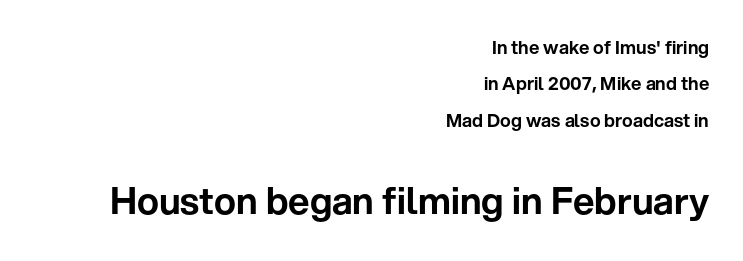
You could not count columns in this text — the font is proportionally spaced. The rendering anchors every line to the right-hand side. This sample uses plain, unmodified letter spacing. The space between consecutive lines is lavish. You get the small type first, then a jump to larger type.
